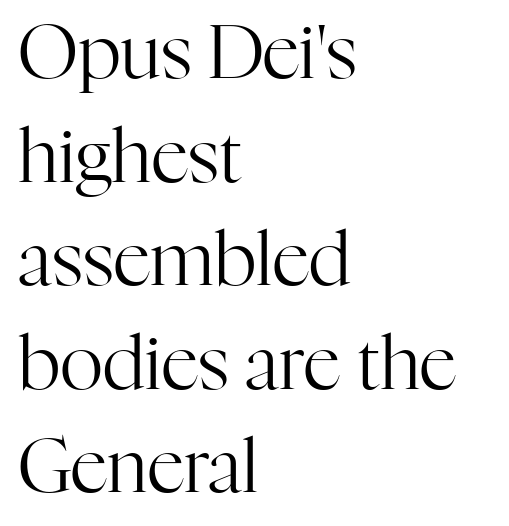
Type without underlining. Observe the ordinary spacing: letters are neighbours, not strangers. Little horizontal feet cap the strokes, marking this as serif type. The typography opts for an upright posture over an oblique one.
